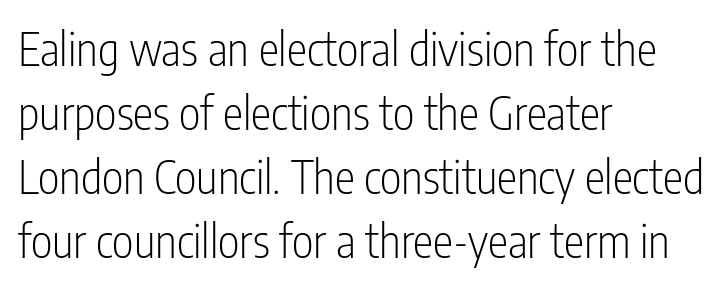
Stroke terminals: plain, sans-serif. The ragged edge is on the right, which tells us the setting is flush left. Note the varied advance widths — an 'i' is clearly narrower than an 'm'. Inter-character spacing is left at the font's built-in metrics.
